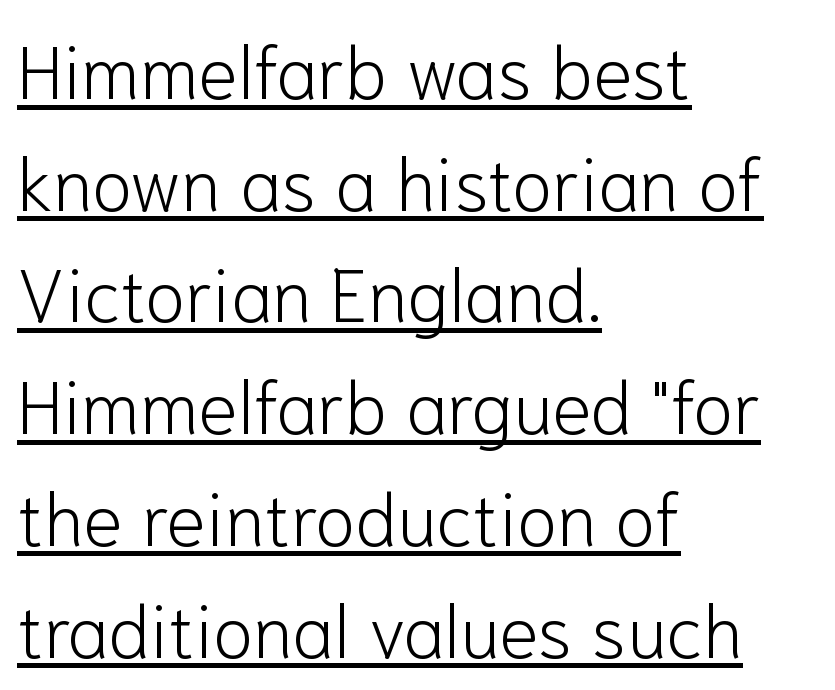
The image shows 74 px light sans-serif type, upright; set left-aligned, normal line spacing (1.51x), normal letter spacing, underlined; low stroke contrast and a medium x-height.
